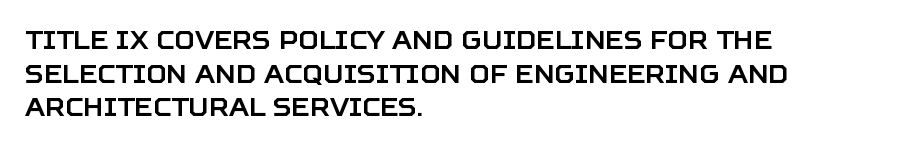
Q: Is the text italic (slanted)? A: No, it is upright.
Q: Is the text underlined? A: No.
Q: How is the paragraph aligned? A: Left-aligned.
Q: Is the spacing between letters normal or unusually wide? A: Normal.
Q: Is the spacing between lines tight, normal or loose? A: Normal.
